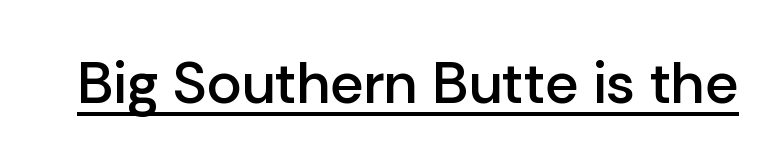
The type family on display is of the sans-serif kind. These characters rest on top of a visible drawn line. In terms of posture, this sample is upright. The font is running at a semibold setting, under full bold. Here the designer chose a conventional face with non-uniform glyph widths.
